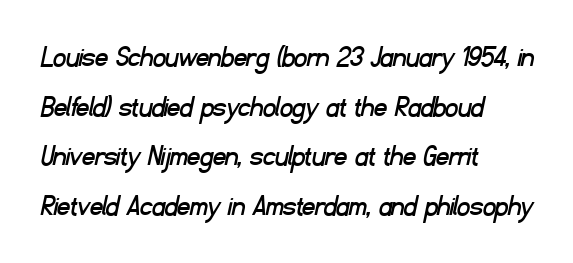
Q: Is the typeface a serif or a sans-serif typeface? A: Sans-serif.
Q: Is the text underlined? A: No.
Q: How is the paragraph aligned? A: Left-aligned.
Q: Is the spacing between letters normal or unusually wide? A: Normal.
Q: Is the spacing between lines tight, normal or loose? A: Normal.
Q: Width (condensed, normal, or wide)? A: Normal.
Q: Stroke contrast? A: Low.
Q: x-height? A: Small.
Q: Monospaced? A: No.
